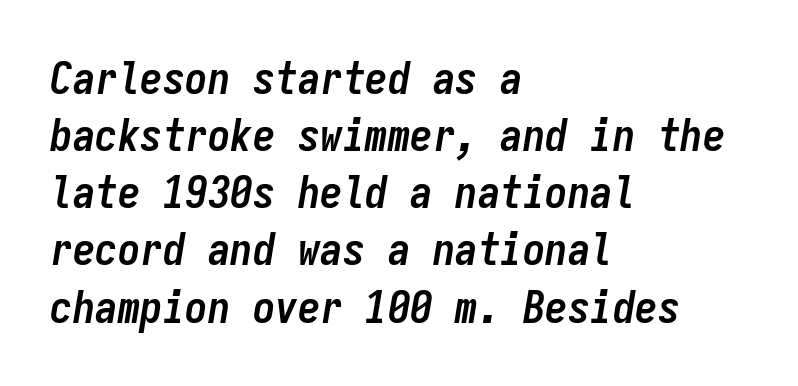
The line texture is even and compact thanks to regular tracking. Horizontally, the lines are justified to the leading edge only. Note the uniform advance width — an 'i' takes as much space as an 'm'. The words here are not underlined.
